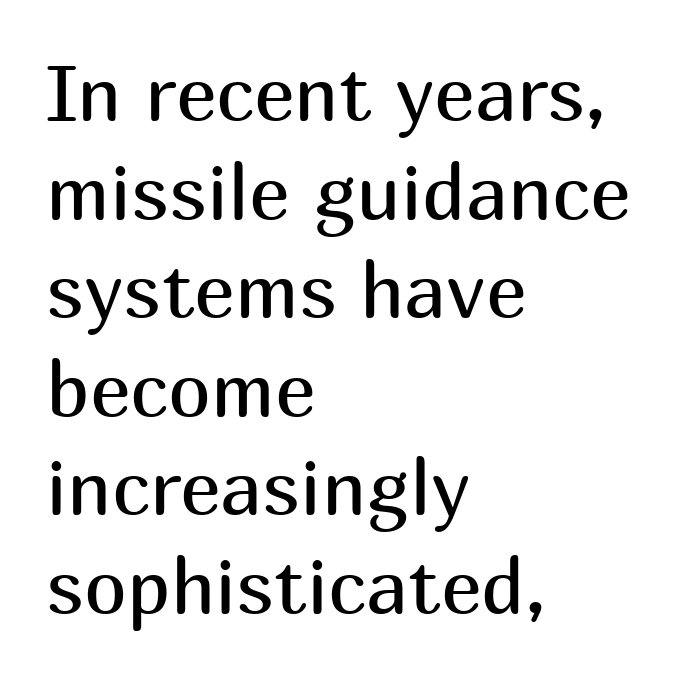
These lines keep a tight, regular rhythm from letter to letter. In terms of posture, this sample is upright. Note the varied advance widths — an 'i' is clearly narrower than an 'm'. Each row of text sits above clean, open space.
